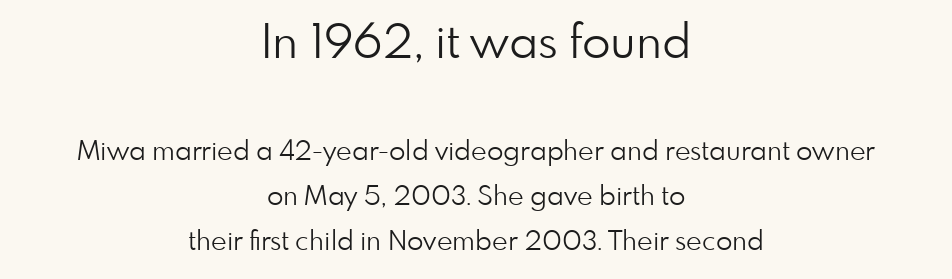
The image shows 47 px light sans-serif type, upright; set centered, normal line spacing (1.68x), normal letter spacing, not underlined; the first (top) block is 1.74x larger; low stroke contrast and a small x-height.
